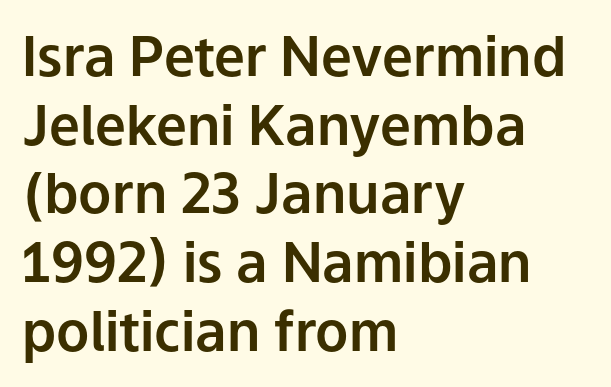
The image shows 55 px sans-serif type, upright; set left-aligned, normal line spacing (1.25x), normal letter spacing, not underlined; low stroke contrast and a medium x-height.
